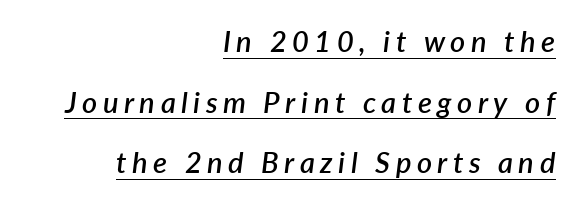
{"italic": "yes", "lean": "right", "slant_degrees": 7, "bold": "semi", "weight": "semibold", "width": "normal", "stroke_contrast": "low", "x_height": "medium", "monospaced": "no", "underline": "yes", "align": "right", "line_spacing": "loose", "line_spacing_ratio": 2.09, "glyph_px": 29}
